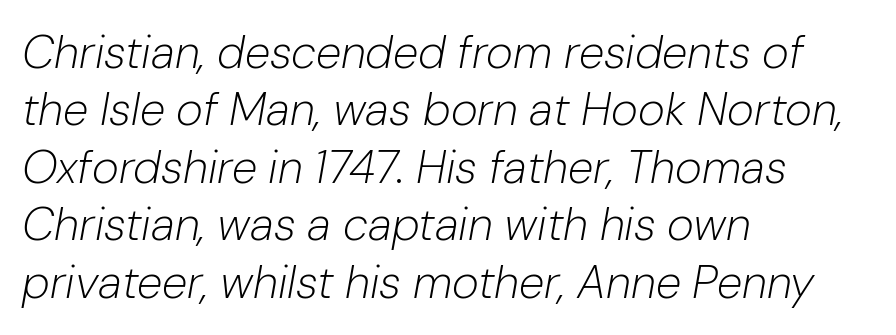
Q: Is the text bold? A: No.
Q: Is the text italic (slanted)? A: Yes, it leans right by about 10 degrees.
Q: Is the text underlined? A: No.
Q: How is the paragraph aligned? A: Left-aligned.
Q: Is the spacing between letters normal or unusually wide? A: Normal.
Q: Is the spacing between lines tight, normal or loose? A: Normal.
Q: Width (condensed, normal, or wide)? A: Normal.
Q: Stroke contrast? A: Low.
Q: x-height? A: Medium.
Q: Monospaced? A: No.
